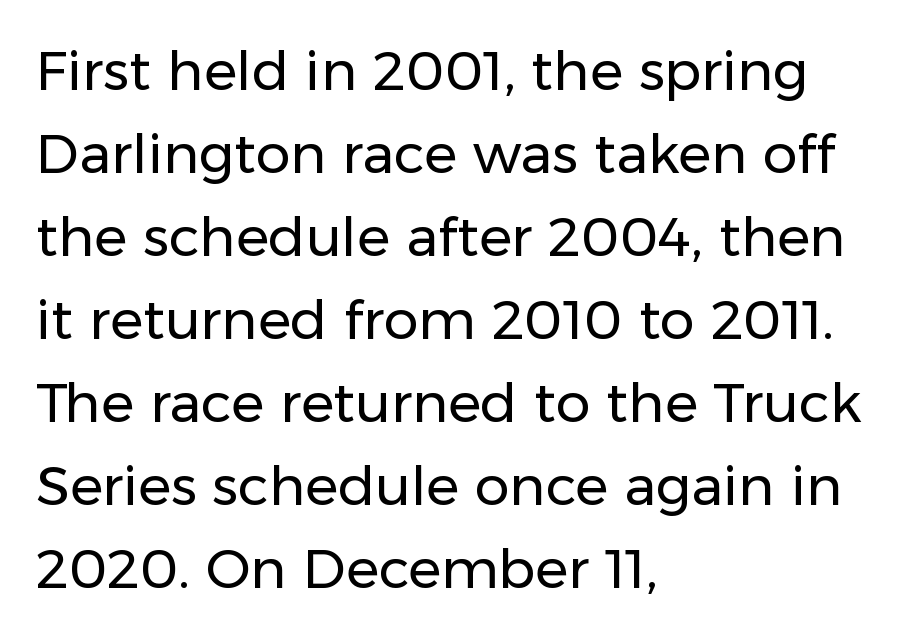
{"serif": "no", "italic": "no", "bold": "no", "weight": "regular", "width": "normal", "stroke_contrast": "low", "x_height": "medium", "monospaced": "no", "underline": "no", "align": "left", "line_spacing": "normal", "line_spacing_ratio": 1.51, "letter_spacing": "normal", "letter_spacing_em": 0.0, "glyph_px": 55}
